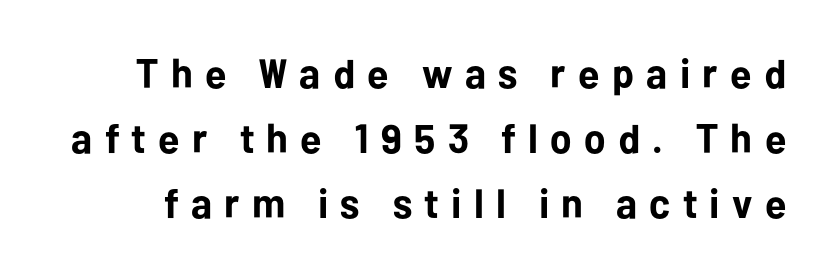
The image shows 41 px bold sans-serif type, upright; set normal line spacing (1.58x), unusually wide letter spacing (+0.3 em), not underlined; low stroke contrast and a medium x-height.
